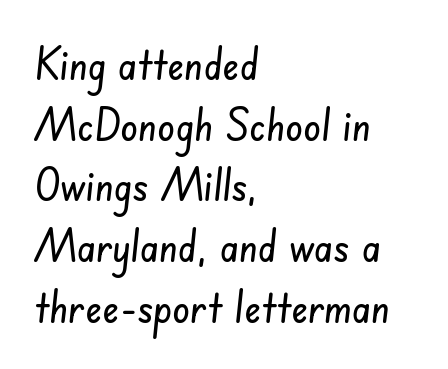
{"serif": "no", "width": "condensed", "stroke_contrast": "low", "x_height": "small", "monospaced": "no", "underline": "no", "align": "left", "line_spacing": "normal", "line_spacing_ratio": 1.38, "letter_spacing": "normal", "letter_spacing_em": 0.0, "glyph_px": 44}
